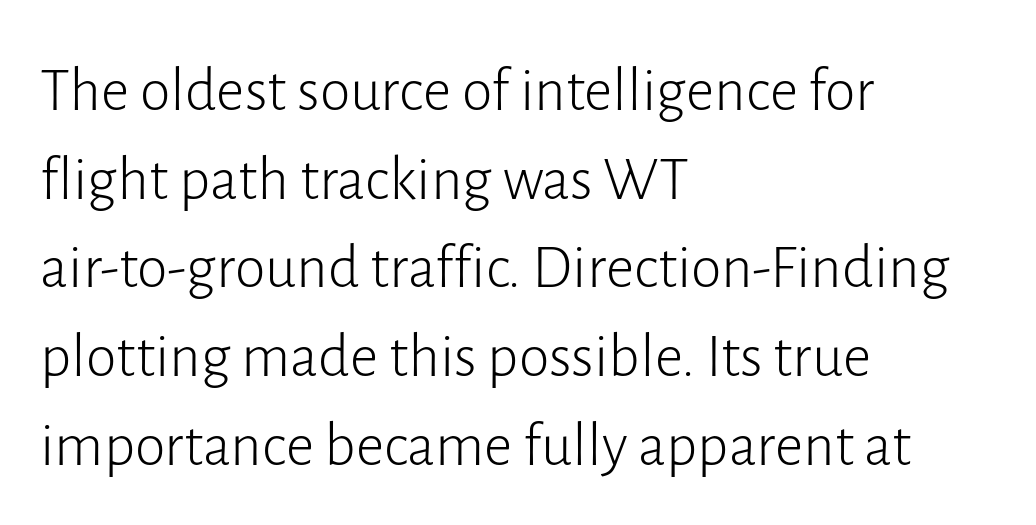
Q: Is the text bold? A: No.
Q: Is the text italic (slanted)? A: No, it is upright.
Q: Is the typeface a serif or a sans-serif typeface? A: Sans-serif.
Q: Is the text underlined? A: No.
Q: How is the paragraph aligned? A: Left-aligned.
Q: Is the spacing between letters normal or unusually wide? A: Normal.
Q: Is the spacing between lines tight, normal or loose? A: Normal.
Q: Width (condensed, normal, or wide)? A: Normal.
Q: Stroke contrast? A: Low.
Q: x-height? A: Medium.
Q: Monospaced? A: No.
